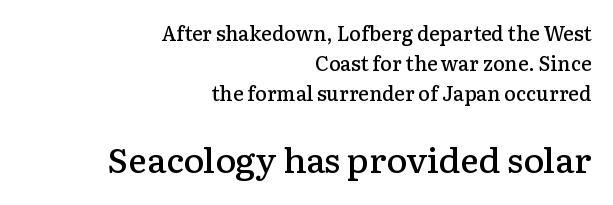
The image shows 35 px semibold serif type, upright; set right-aligned, normal line spacing (1.49x), normal letter spacing, not underlined; the second (bottom) block is 1.75x larger; low stroke contrast and a medium x-height.
